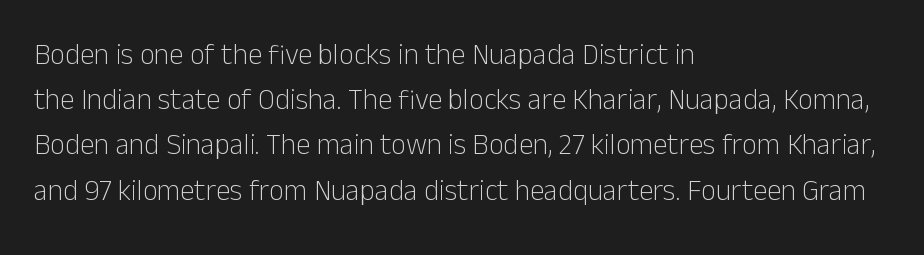
If you measured baseline to baseline, you'd find a middling distance. Looks like regular typesetting: each glyph gets only the width it needs. The foot of each line stays bare and open. A roman cut, with each character standing at attention. Typeset ragged right — the left edge is the straight one. No chunkiness to these letters — they're not bold.
